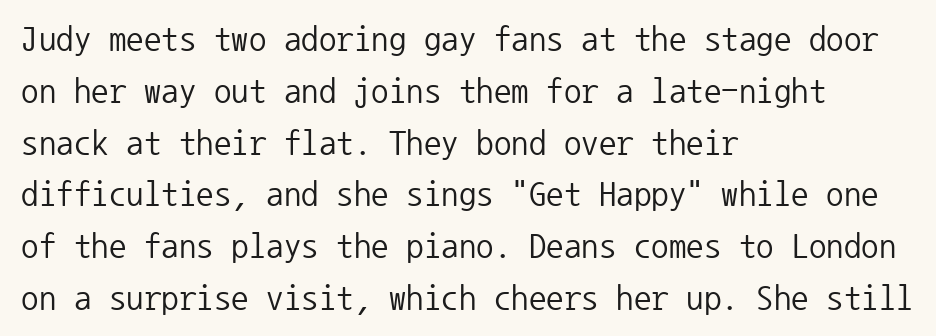
Quick note: not italic, upright. Quick note: underline off. Is this a sans? Yes — the strokes have no serifs. One glance says typical: line gaps are just what's usual. Looks like terminal output: every glyph gets an equal slot. The rendering keeps characters at their native spacing.
